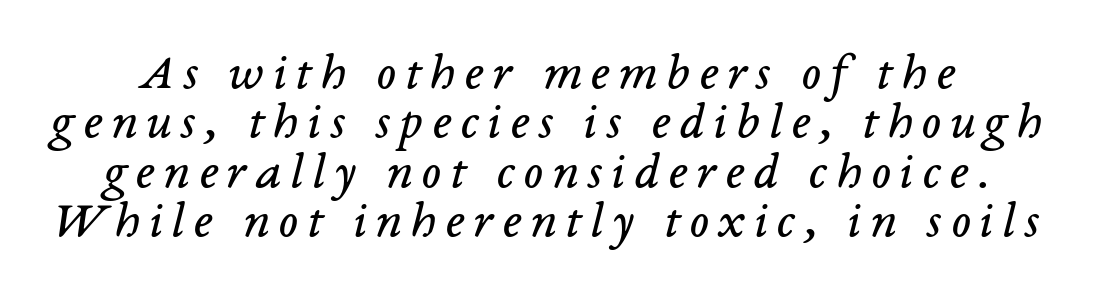
{"serif": "yes", "italic": "yes", "lean": "right", "slant_degrees": 14, "bold": "no", "weight": "regular", "width": "normal", "stroke_contrast": "low", "x_height": "medium", "monospaced": "no", "underline": "no", "line_spacing": "tight", "line_spacing_ratio": 0.95, "glyph_px": 52}
